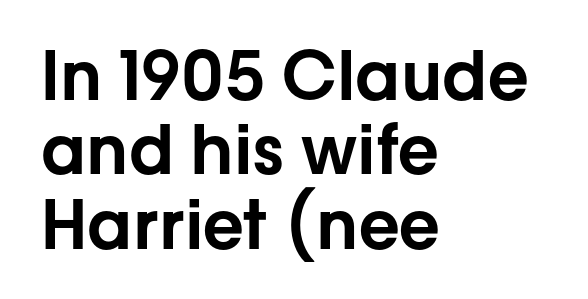
Q: Is the text italic (slanted)? A: No, it is upright.
Q: Is the typeface a serif or a sans-serif typeface? A: Sans-serif.
Q: Is the text underlined? A: No.
Q: How is the paragraph aligned? A: Left-aligned.
Q: Is the spacing between letters normal or unusually wide? A: Normal.
Q: Is the spacing between lines tight, normal or loose? A: Tight.
Q: Width (condensed, normal, or wide)? A: Normal.
Q: Stroke contrast? A: Low.
Q: x-height? A: Medium.
Q: Monospaced? A: No.
